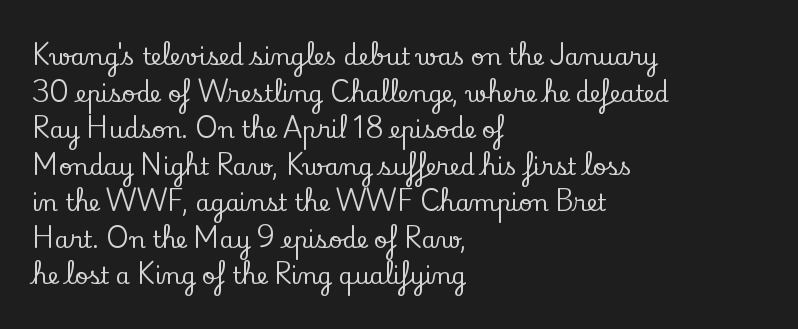
{"italic": "no", "underline": "no", "align": "left", "line_spacing": "normal", "line_spacing_ratio": 1.59, "letter_spacing": "normal", "letter_spacing_em": 0.0, "glyph_px": 23}
